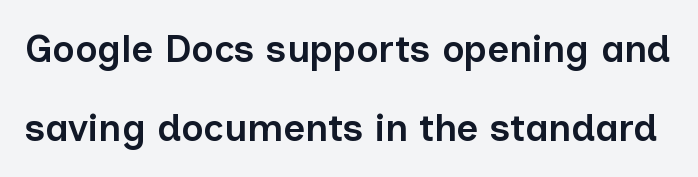
{"serif": "no", "italic": "no", "bold": "semi", "weight": "semibold", "width": "normal", "stroke_contrast": "low", "x_height": "medium", "monospaced": "no", "underline": "no", "line_spacing": "loose", "line_spacing_ratio": 2.08, "letter_spacing": "normal", "letter_spacing_em": 0.0, "glyph_px": 38}
